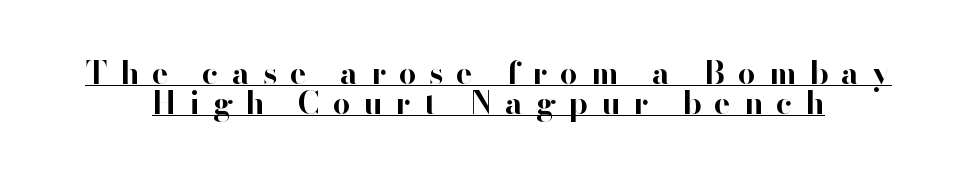
The image shows 31 px bold sans-serif type, upright; set tight line spacing (0.97x), unusually wide letter spacing (+0.42 em), underlined; high stroke contrast and a small x-height.
